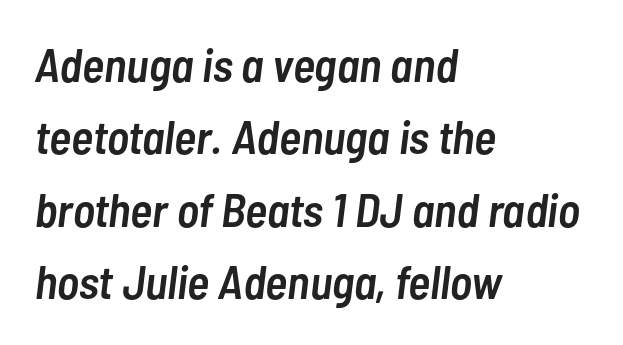
Each row of text sits above clean, open space. Line beginnings align vertically; line endings do not. Horizontal bands of white between lines are of average thickness. Compared with typical body copy, the letter spacing here is the same. You can tell it's italic because the verticals aren't actually vertical.
